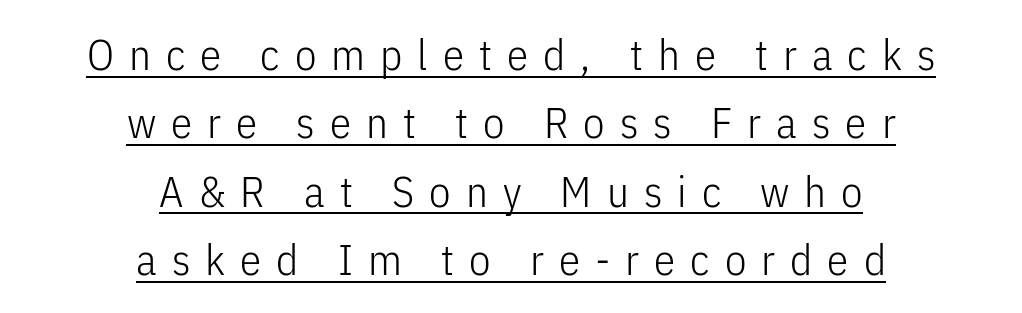
Q: Is the text bold? A: No.
Q: Is the text italic (slanted)? A: No, it is upright.
Q: Is the typeface a serif or a sans-serif typeface? A: Sans-serif.
Q: Is the text underlined? A: Yes.
Q: How is the paragraph aligned? A: Centered.
Q: Is the spacing between letters normal or unusually wide? A: Unusually wide.
Q: Is the spacing between lines tight, normal or loose? A: Normal.
Q: Width (condensed, normal, or wide)? A: Condensed.
Q: Stroke contrast? A: Low.
Q: x-height? A: Medium.
Q: Monospaced? A: No.
